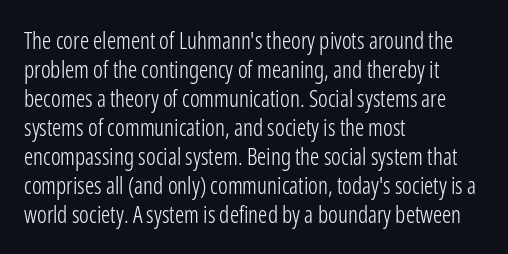
{"italic": "no", "bold": "no", "underline": "no", "align": "left", "line_spacing": "normal", "line_spacing_ratio": 1.26, "letter_spacing": "normal", "letter_spacing_em": 0.0, "glyph_px": 23}
